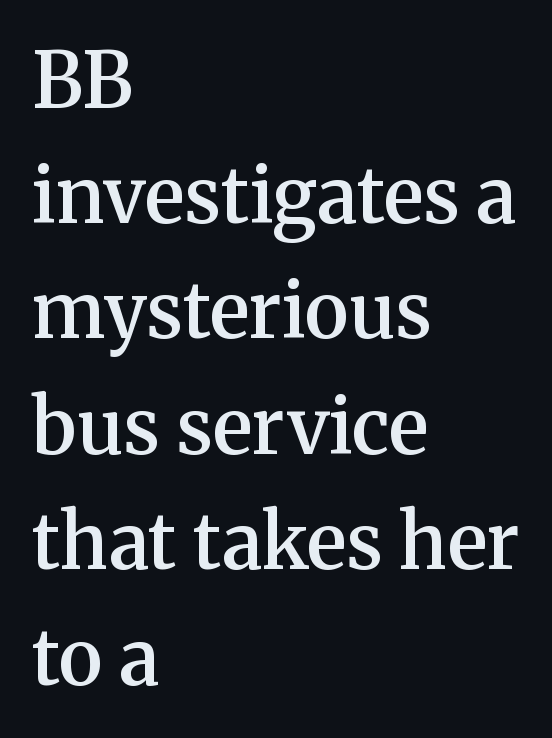
{"serif": "yes", "italic": "no", "bold": "semi", "weight": "semibold", "width": "normal", "stroke_contrast": "medium", "x_height": "medium", "monospaced": "no", "underline": "no", "align": "left", "line_spacing": "normal", "line_spacing_ratio": 1.52, "letter_spacing": "normal", "letter_spacing_em": 0.0, "glyph_px": 76}
